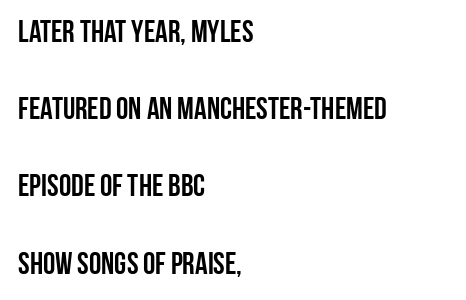
Notice the wide empty band between every row — that's loose leading. These lines keep a tight, regular rhythm from letter to letter. No italicization has been applied; the sample stays upright. The designer went with a sans here, leaving each stem footless. The baseline area is clear. Is this a fixed-width face? No — the glyphs have proportional, varying widths.
